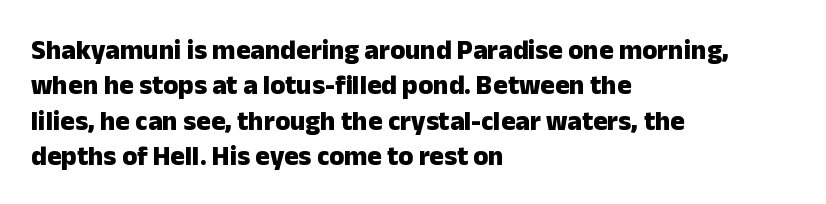
The image shows 27 px bold type, upright; set left-aligned, normal line spacing (1.31x), normal letter spacing, not underlined.
